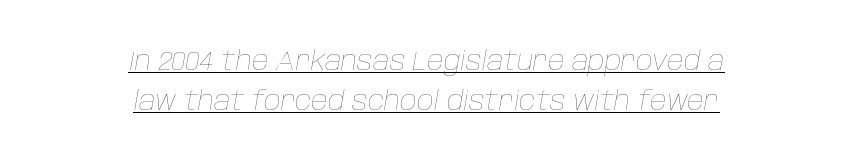
{"italic": "yes", "lean": "right", "slant_degrees": 10, "bold": "no", "underline": "yes", "align": "center", "line_spacing": "normal", "line_spacing_ratio": 1.55, "letter_spacing": "normal", "letter_spacing_em": 0.0, "glyph_px": 26}
